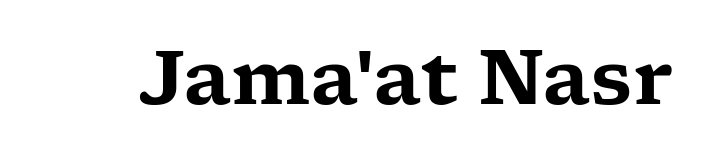
Vertical strokes here are truly vertical. Bare-footed words on every line. The font family rendered here belongs to the serif group. The rendering uses natural spacing where letterforms have individual widths.
